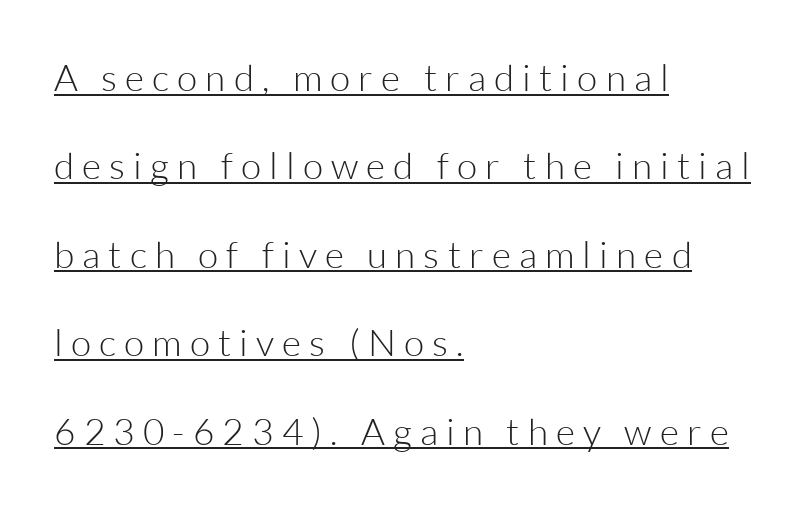
This rendering uses left alignment, leaving the right contour irregular. A rule runs beneath these lines of type. You can tell it's not italic because the verticals are truly vertical. The passage shown has open, widely tracked lettering throughout.
